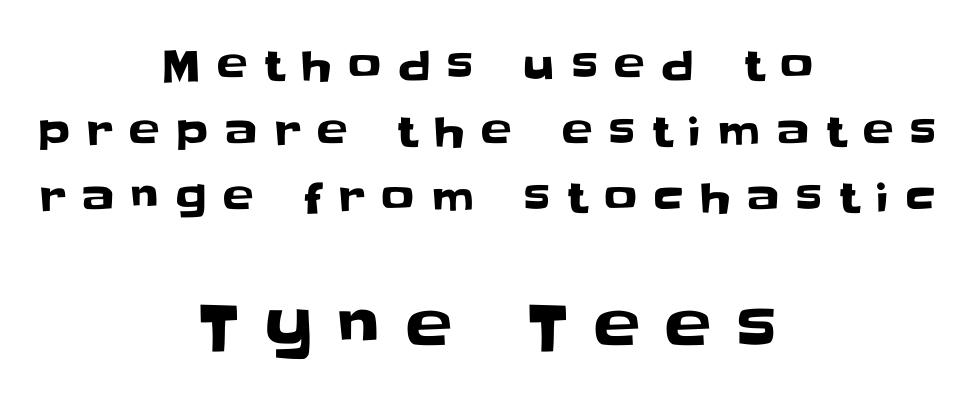
Q: Is the text italic (slanted)? A: No, it is upright.
Q: Is the typeface a serif or a sans-serif typeface? A: Sans-serif.
Q: Is the text underlined? A: No.
Q: How is the paragraph aligned? A: Centered.
Q: Is the spacing between letters normal or unusually wide? A: Unusually wide.
Q: Is the spacing between lines tight, normal or loose? A: Normal.
Q: Which block of text is set in a larger size, the first (top) or the second (bottom)? A: The second (bottom) one.
Q: Width (condensed, normal, or wide)? A: Normal.
Q: Stroke contrast? A: Low.
Q: x-height? A: Large.
Q: Monospaced? A: No.
